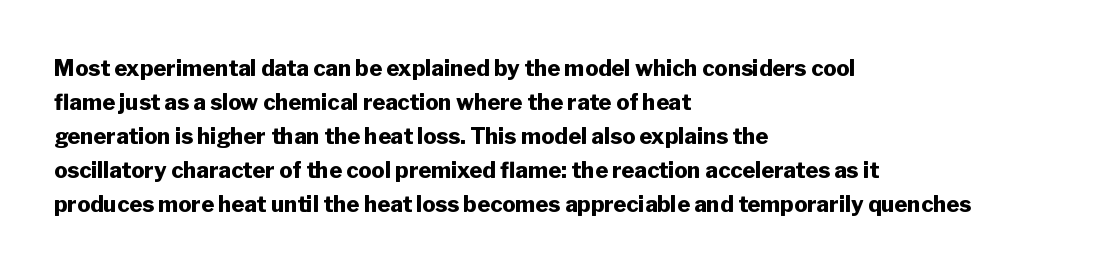
The image shows 22 px bold type, upright; set left-aligned, normal line spacing (1.55x), normal letter spacing, not underlined.
